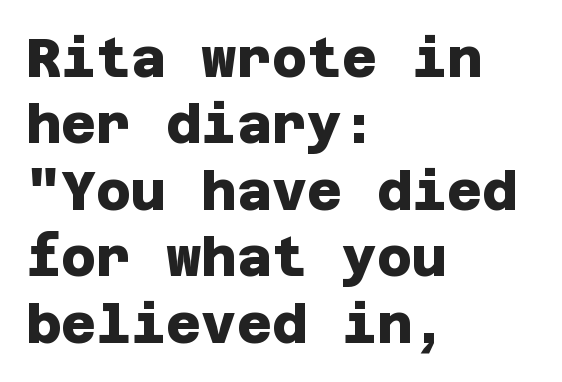
The image shows 54 px heavy sans-serif type; set left-aligned, line spacing 1.23x, normal letter spacing, not underlined; low stroke contrast and a large x-height.
